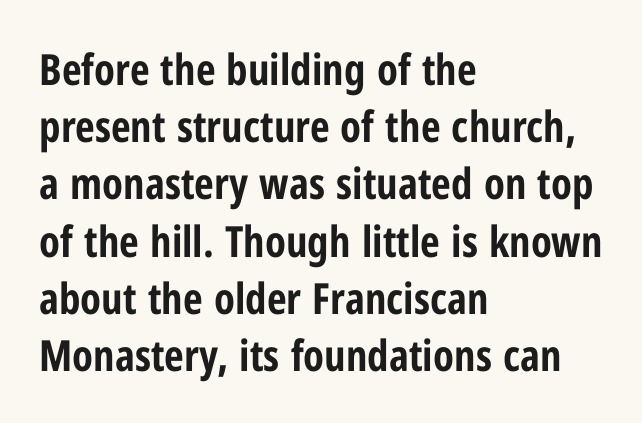
Q: Is the text bold? A: Yes.
Q: Is the text italic (slanted)? A: No, it is upright.
Q: Is the typeface a serif or a sans-serif typeface? A: Sans-serif.
Q: Is the text underlined? A: No.
Q: How is the paragraph aligned? A: Left-aligned.
Q: Is the spacing between letters normal or unusually wide? A: Normal.
Q: Is the spacing between lines tight, normal or loose? A: Normal.
Q: Width (condensed, normal, or wide)? A: Condensed.
Q: Stroke contrast? A: Low.
Q: x-height? A: Medium.
Q: Monospaced? A: No.
